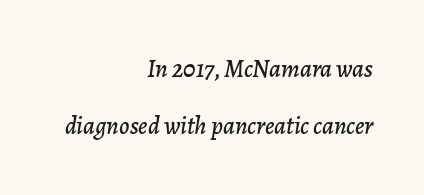
{"italic": "yes", "lean": "right", "slant_degrees": 7, "underline": "no", "align": "right", "line_spacing": "loose", "line_spacing_ratio": 2.29, "letter_spacing": "normal", "letter_spacing_em": 0.0, "glyph_px": 25}
